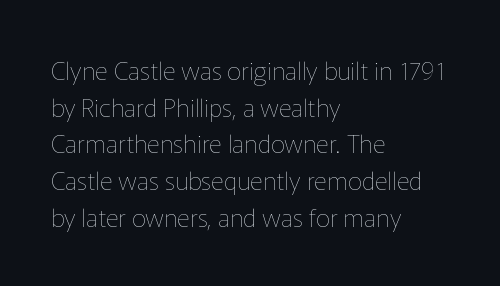
Q: Is the text bold? A: No.
Q: Is the text italic (slanted)? A: No, it is upright.
Q: Is the text underlined? A: No.
Q: How is the paragraph aligned? A: Left-aligned.
Q: Is the spacing between letters normal or unusually wide? A: Normal.
Q: Is the spacing between lines tight, normal or loose? A: Normal.
